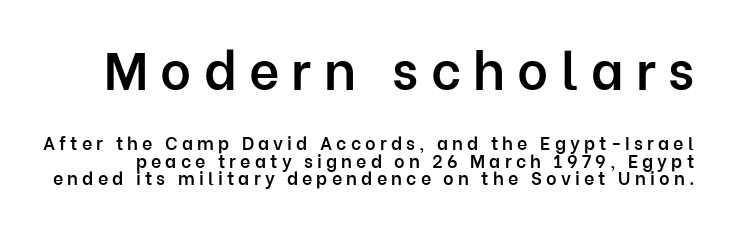
{"serif": "no", "italic": "no", "bold": "semi", "weight": "semibold", "width": "normal", "stroke_contrast": "low", "x_height": "medium", "monospaced": "no", "underline": "no", "line_spacing": "tight", "line_spacing_ratio": 0.96, "letter_spacing": "wide", "letter_spacing_em": 0.23, "larger_block": "first", "size_ratio": 2.94, "glyph_px": 53}
